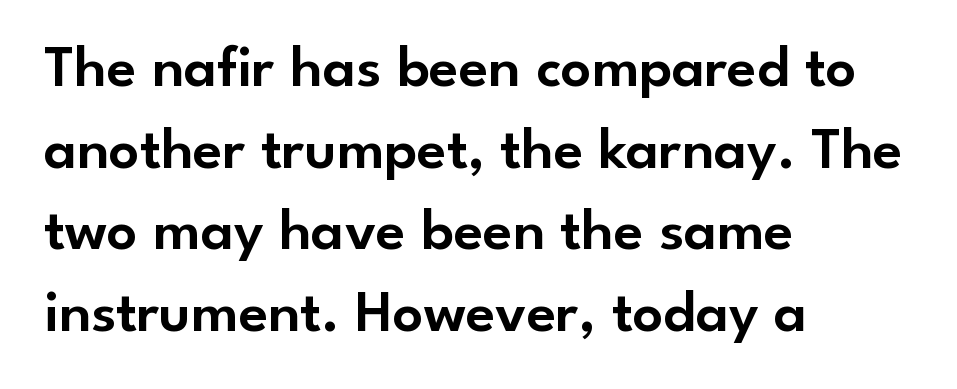
Character widths vary here, with narrow letters taking less room than wide ones. If you drew a ruler down the left edge, every line would touch it. The leading is moderate, giving the passage an even texture. Check where the strokes stop: nothing finishes them off — pure sans. Each row of text sits above clean, open space.
